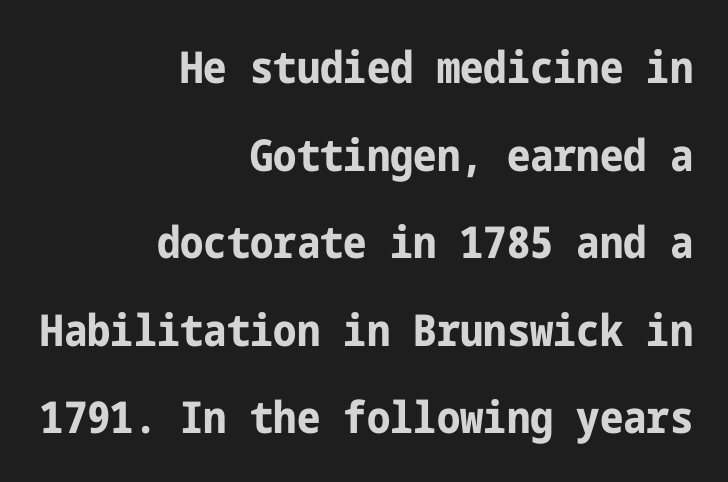
Q: Is the text bold? A: Yes.
Q: Is the text italic (slanted)? A: No, it is upright.
Q: Is the typeface a serif or a sans-serif typeface? A: Sans-serif.
Q: Is the text underlined? A: No.
Q: How is the paragraph aligned? A: Right-aligned.
Q: Is the spacing between letters normal or unusually wide? A: Normal.
Q: Is the spacing between lines tight, normal or loose? A: Loose.
Q: Width (condensed, normal, or wide)? A: Condensed.
Q: Stroke contrast? A: Low.
Q: x-height? A: Medium.
